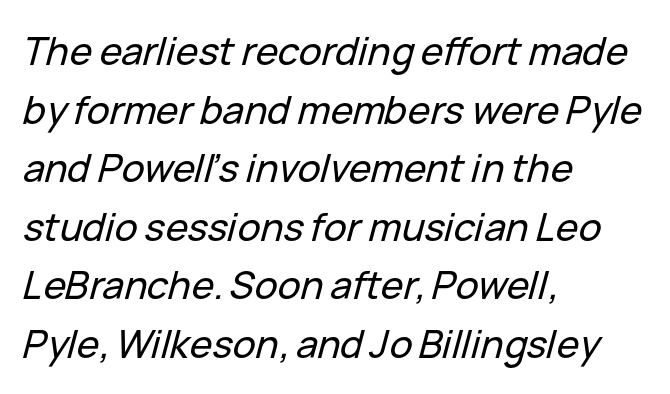
The image shows 38 px text type, italic (leaning right); set left-aligned, normal line spacing (1.54x), normal letter spacing, not underlined; low stroke contrast and a medium x-height.
